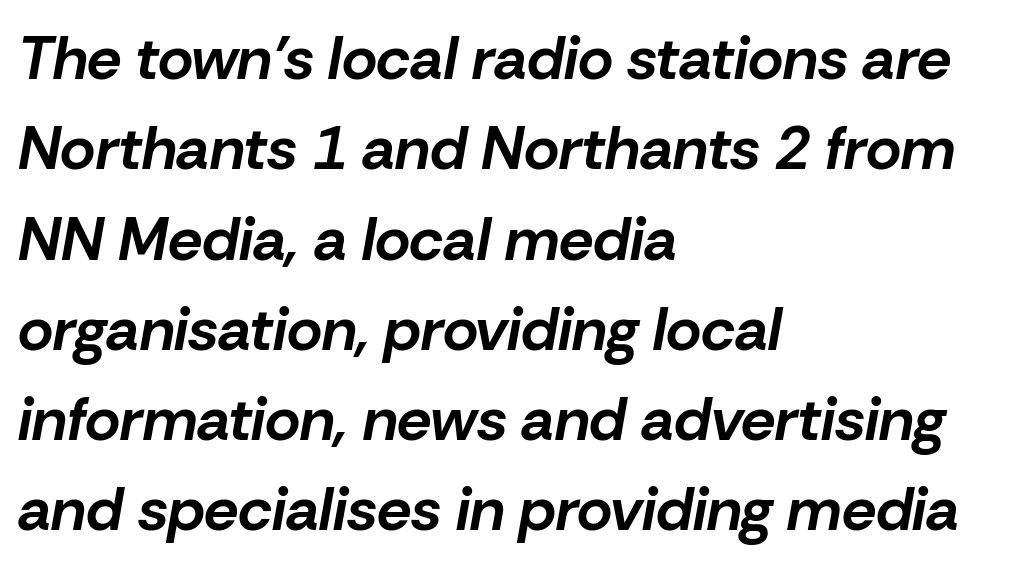
{"italic": "yes", "lean": "right", "slant_degrees": 10, "bold": "yes", "weight": "bold", "width": "normal", "stroke_contrast": "low", "x_height": "medium", "monospaced": "no", "underline": "no", "align": "left", "line_spacing": "normal", "line_spacing_ratio": 1.48, "letter_spacing": "normal", "letter_spacing_em": 0.0, "glyph_px": 61}
